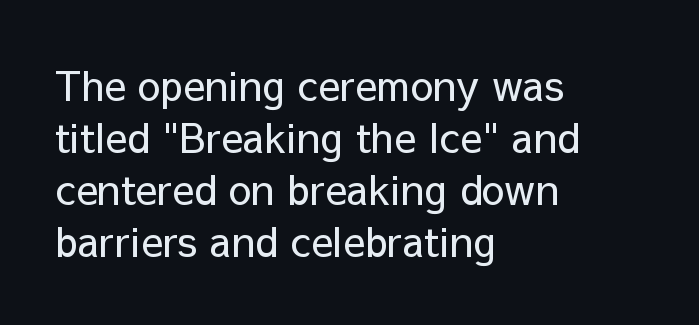
Q: Is the text bold? A: No.
Q: Is the text italic (slanted)? A: No, it is upright.
Q: Is the typeface a serif or a sans-serif typeface? A: Sans-serif.
Q: Is the text underlined? A: No.
Q: How is the paragraph aligned? A: Left-aligned.
Q: Is the spacing between letters normal or unusually wide? A: Normal.
Q: Is the spacing between lines tight, normal or loose? A: Normal.
Q: Width (condensed, normal, or wide)? A: Normal.
Q: Stroke contrast? A: Low.
Q: x-height? A: Medium.
Q: Monospaced? A: No.
